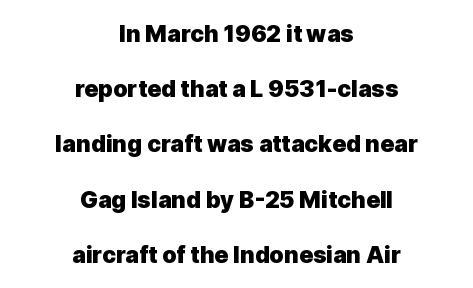
The image shows 23 px bold type, upright; set centered, loose line spacing (2.4x), normal letter spacing, not underlined.
